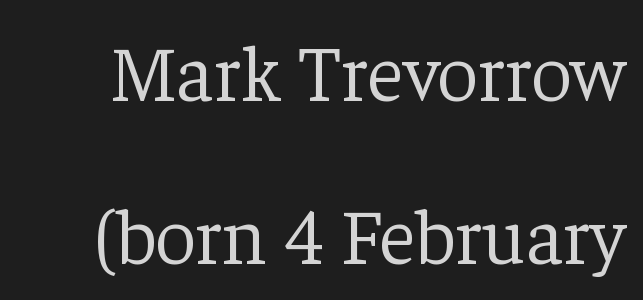
{"serif": "yes", "italic": "no", "bold": "no", "weight": "light", "width": "normal", "stroke_contrast": "low", "x_height": "medium", "monospaced": "no", "underline": "no", "line_spacing": "loose", "line_spacing_ratio": 2.04, "letter_spacing": "normal", "letter_spacing_em": 0.0, "glyph_px": 80}
